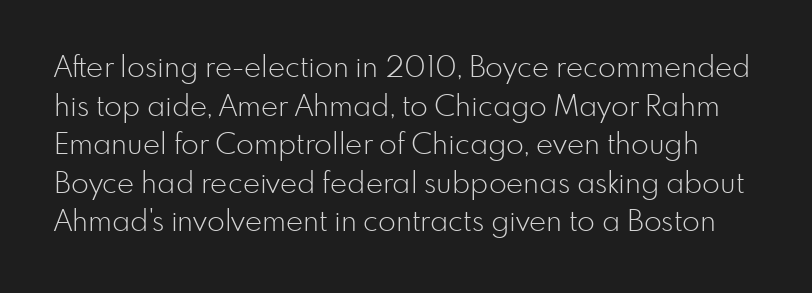
{"serif": "no", "italic": "no", "bold": "no", "weight": "light", "width": "normal", "stroke_contrast": "low", "x_height": "small", "monospaced": "no", "underline": "no", "line_spacing": "normal", "line_spacing_ratio": 1.33, "letter_spacing": "normal", "letter_spacing_em": 0.0, "glyph_px": 29}
